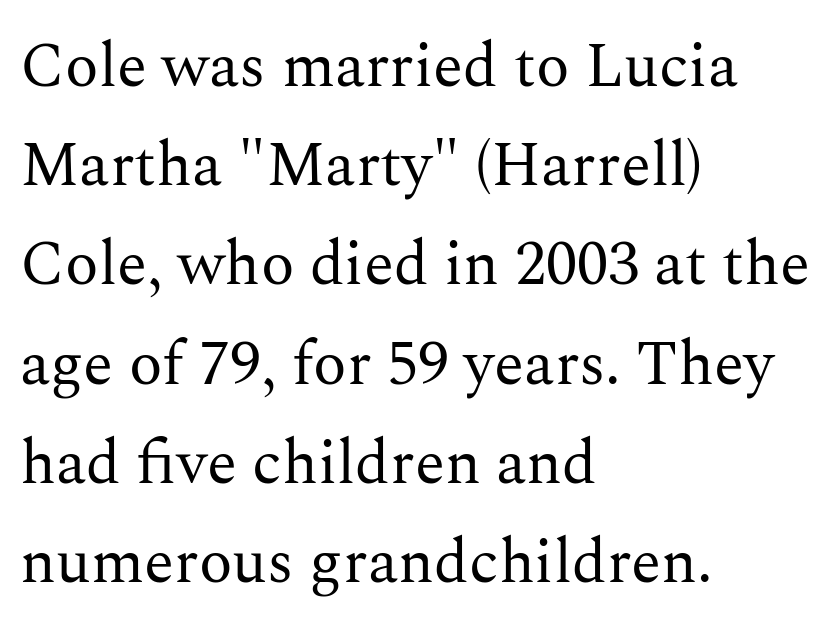
{"serif": "yes", "italic": "no", "bold": "no", "weight": "regular", "width": "normal", "stroke_contrast": "medium", "x_height": "medium", "monospaced": "no", "underline": "no", "align": "left", "line_spacing": "normal", "line_spacing_ratio": 1.6, "letter_spacing": "normal", "letter_spacing_em": 0.0, "glyph_px": 62}
